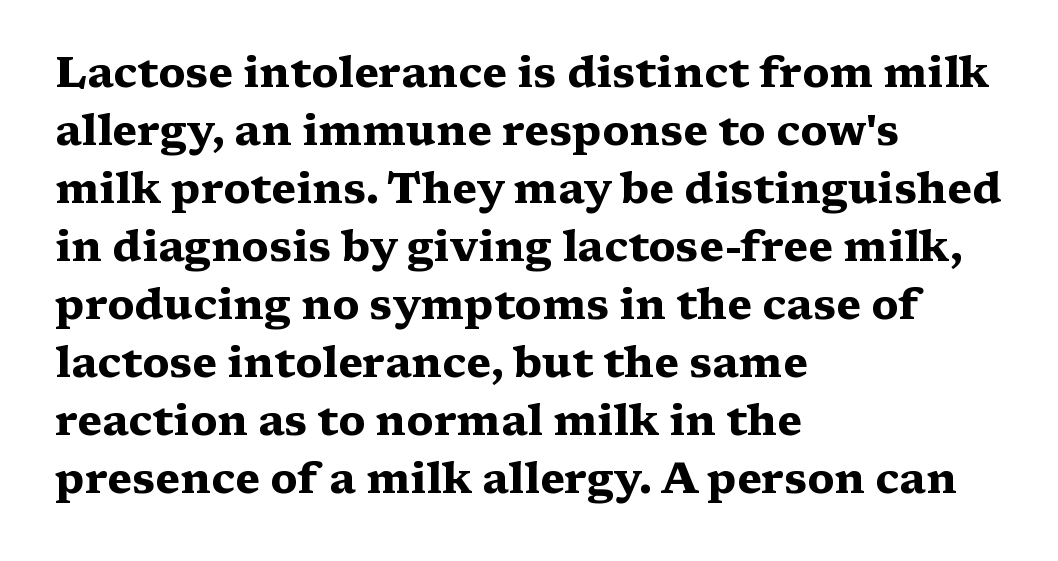
The font's upright variant was chosen for this text. The glyphs in this specimen are seriffed. Letter spacing: default. Here the designer chose a conventional face with non-uniform glyph widths.
